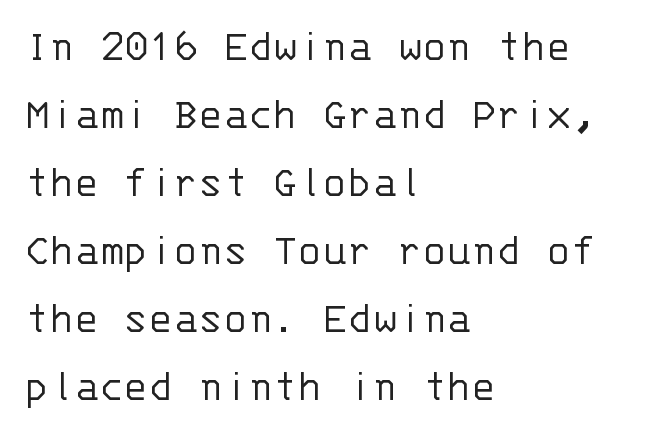
Q: Is the text bold? A: No.
Q: Is the text italic (slanted)? A: No, it is upright.
Q: Is the typeface a serif or a sans-serif typeface? A: Sans-serif.
Q: Is the text underlined? A: No.
Q: How is the paragraph aligned? A: Left-aligned.
Q: Is the spacing between letters normal or unusually wide? A: Normal.
Q: Is the spacing between lines tight, normal or loose? A: Normal.
Q: Width (condensed, normal, or wide)? A: Normal.
Q: Stroke contrast? A: Low.
Q: x-height? A: Large.
Q: Monospaced? A: Yes.
